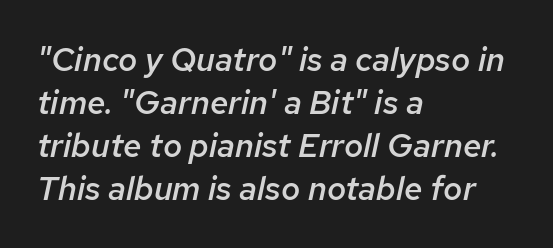
{"italic": "yes", "lean": "right", "slant_degrees": 12, "bold": "semi", "weight": "semibold", "width": "normal", "stroke_contrast": "low", "x_height": "medium", "monospaced": "no", "underline": "no", "align": "left", "line_spacing": "normal", "line_spacing_ratio": 1.3, "letter_spacing": "normal", "letter_spacing_em": 0.0, "glyph_px": 33}
